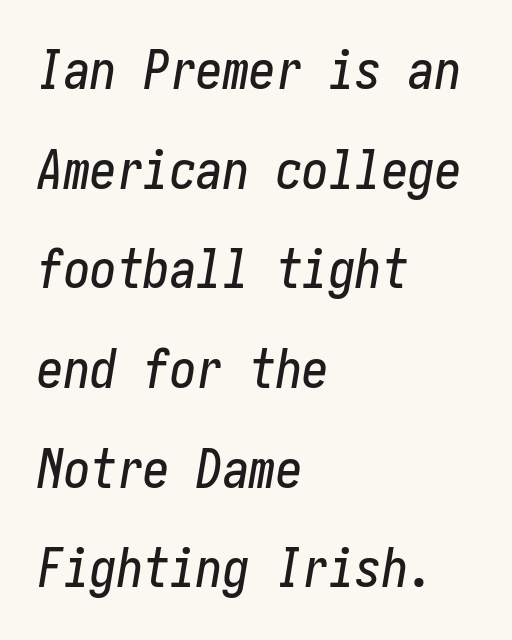
The image shows 53 px condensed type, italic (leaning right); set left-aligned, line spacing 1.88x, normal letter spacing, not underlined; low stroke contrast and a medium x-height.
